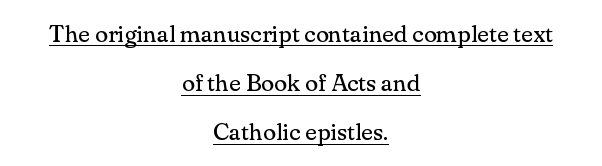
The image shows 24 px text type, upright; set centered, loose line spacing (2.05x), normal letter spacing, underlined.
